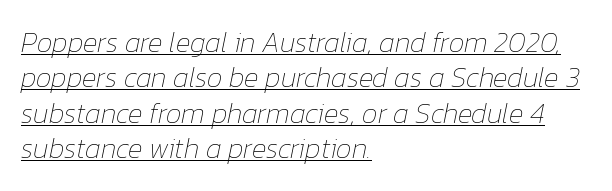
This is underlined copy, the kind a proofreader might mark for attention. These lines keep a tight, regular rhythm from letter to letter. This rendering uses left alignment, leaving the right contour irregular. Do the characters align in a grid? No, the font is proportional.
